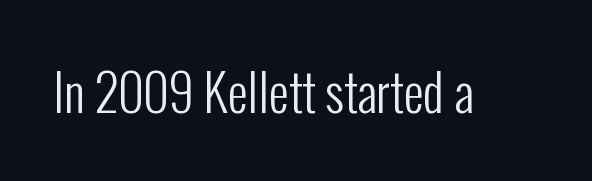
{"serif": "no", "italic": "no", "bold": "no", "weight": "regular", "width": "condensed", "stroke_contrast": "low", "x_height": "medium", "monospaced": "no", "underline": "no", "letter_spacing": "normal", "letter_spacing_em": 0.0, "glyph_px": 50}
